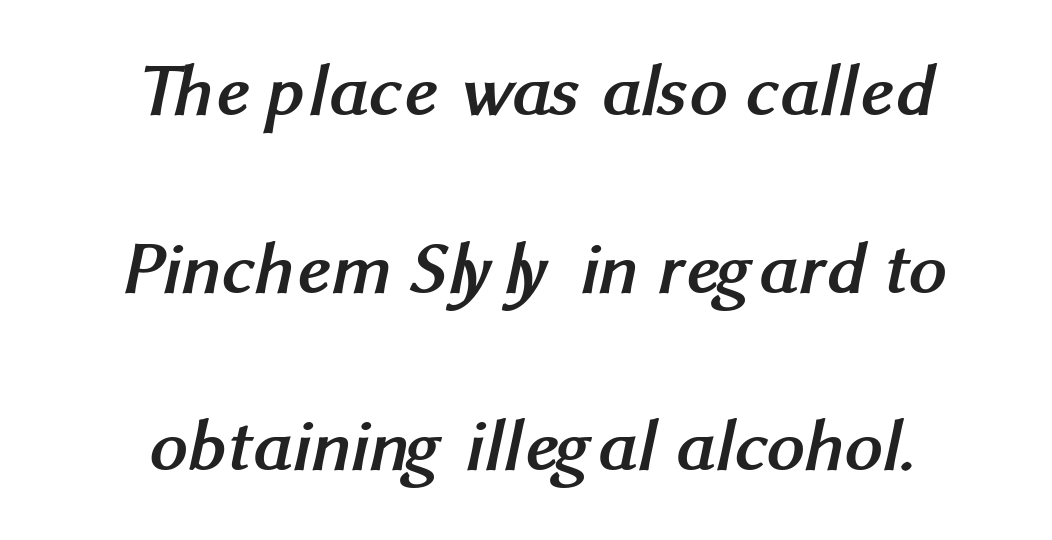
{"serif": "no", "bold": "yes", "weight": "semibold", "width": "normal", "stroke_contrast": "medium", "x_height": "medium", "monospaced": "no", "underline": "no", "align": "center", "line_spacing": "loose", "line_spacing_ratio": 2.37, "letter_spacing": "normal", "letter_spacing_em": 0.0, "glyph_px": 75}
